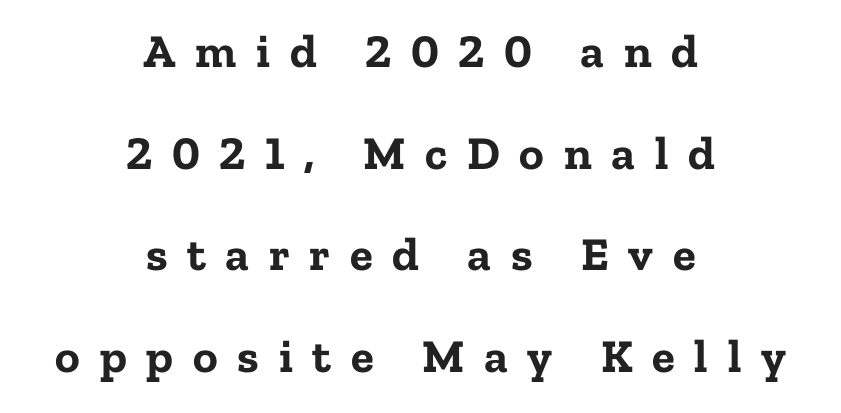
Tall strokes in this sample are plumb rather than angled. Does the type have serifs? Yes, each stem ends in a small foot. These lines are rendered in a variable-pitch font. Type without underlining. Each line is balanced around a shared central axis.
